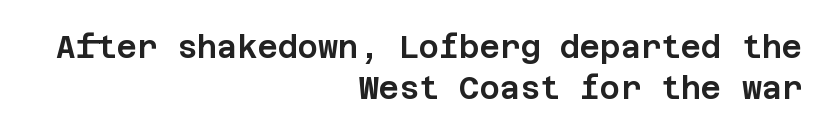
{"serif": "no", "italic": "no", "width": "normal", "stroke_contrast": "low", "x_height": "large", "underline": "no", "align": "right", "line_spacing": "normal", "line_spacing_ratio": 1.32, "letter_spacing": "normal", "letter_spacing_em": 0.0, "glyph_px": 31}
